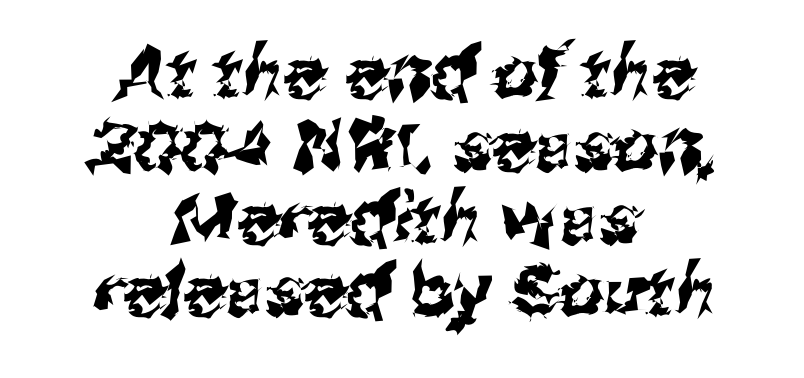
The designer dialed line spacing down below the default. You can tell from the bare stems that sans-serif type was used. Quick note: underline off. Is this a fixed-width face? No — the glyphs have proportional, varying widths. Teacher's note: observe the equal gaps on both sides — that is centered alignment. Does extra space separate the letters? No, they use regular spacing.
